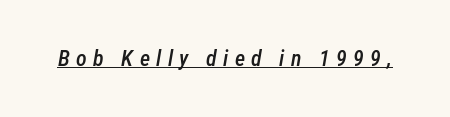
Q: Is the text bold? A: Semi-bold.
Q: Is the text italic (slanted)? A: Yes, it leans right by about 12 degrees.
Q: Is the text underlined? A: Yes.
Q: Is the spacing between letters normal or unusually wide? A: Unusually wide.
